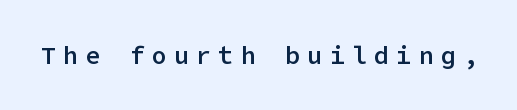
Q: Is the text bold? A: Semi-bold.
Q: Is the text italic (slanted)? A: No, it is upright.
Q: Is the text underlined? A: No.
Q: Is the spacing between letters normal or unusually wide? A: Unusually wide.
